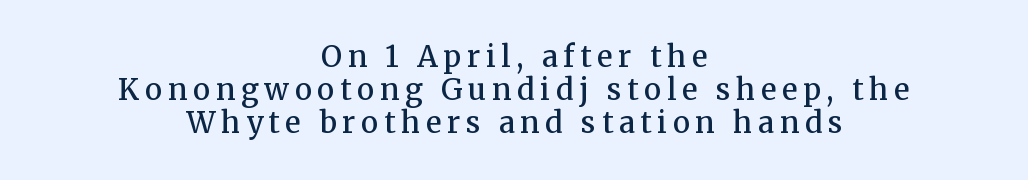
Closely set lines give the paragraph a compact silhouette. The letters carry serifs — small finishing strokes at the ends of their stems. The face used here is proportionally spaced, like ordinary book or web type. In terms of letterspacing, this is a distinctly airy, spread setting. Has an underline been added? It has not. Line starts and ends both wander, symmetrically.
